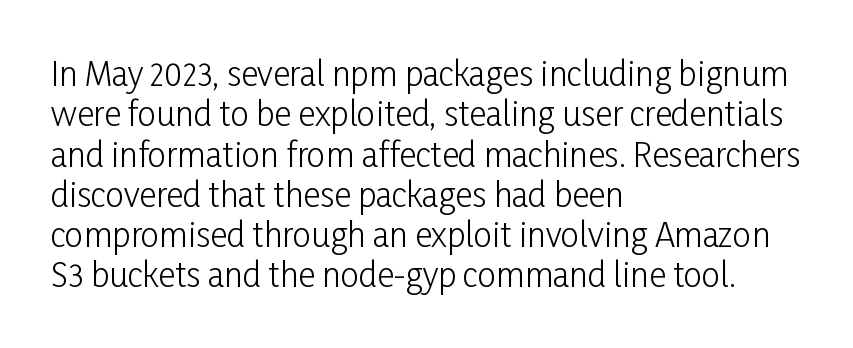
The image shows 33 px light, condensed sans-serif type, upright; set left-aligned, line spacing 1.22x, normal letter spacing, not underlined; low stroke contrast and a medium x-height.
